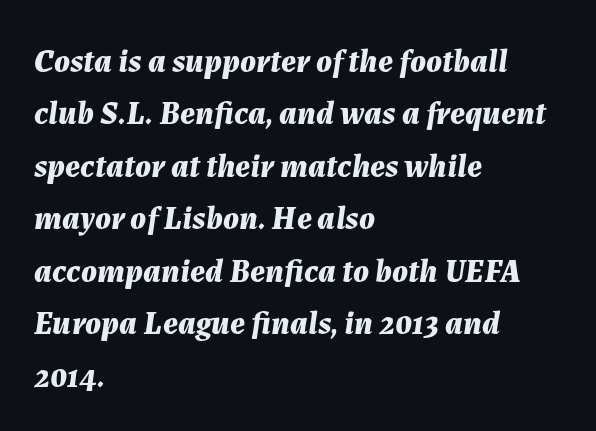
The face used here has the dense, thick strokes of a bold. Each line starts at the same left margin while the right side varies. Posture: slanted. The rendering uses a moderate line-height, typical for paragraphs. Only glyphs here, with clear space below each row.
